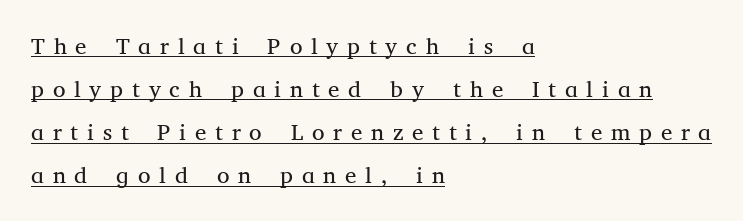
Q: Is the text bold? A: No.
Q: Is the text italic (slanted)? A: No, it is upright.
Q: Is the text underlined? A: Yes.
Q: How is the paragraph aligned? A: Left-aligned.
Q: Is the spacing between letters normal or unusually wide? A: Unusually wide.
